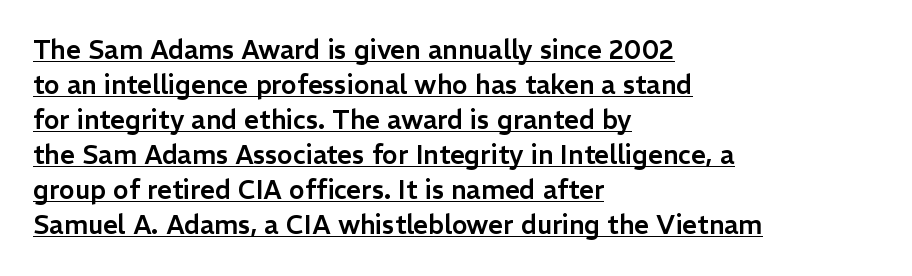
Q: Is the text italic (slanted)? A: No, it is upright.
Q: Is the text underlined? A: Yes.
Q: How is the paragraph aligned? A: Left-aligned.
Q: Is the spacing between letters normal or unusually wide? A: Normal.
Q: Is the spacing between lines tight, normal or loose? A: Normal.
